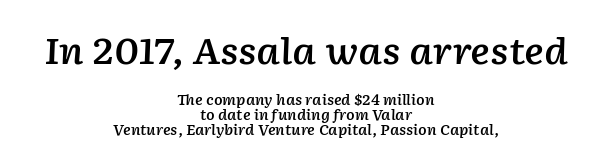
{"italic": "yes", "lean": "right", "slant_degrees": 2, "bold": "semi", "weight": "semibold", "width": "normal", "stroke_contrast": "low", "x_height": "medium", "monospaced": "no", "underline": "no", "align": "center", "line_spacing": "tight", "line_spacing_ratio": 1.06, "letter_spacing": "normal", "letter_spacing_em": 0.0, "larger_block": "first", "size_ratio": 2.57, "glyph_px": 36}
